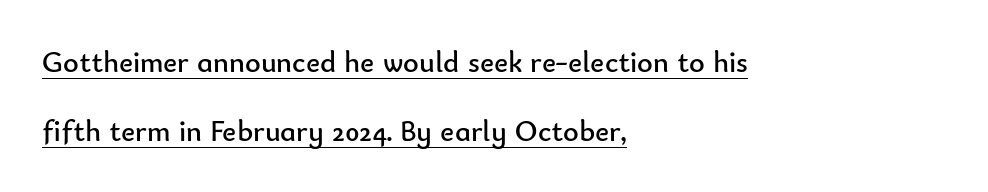
The image shows 30 px regular-weight sans-serif type, upright; set left-aligned, loose line spacing (2.3x), normal letter spacing, underlined; low stroke contrast and a small x-height.
